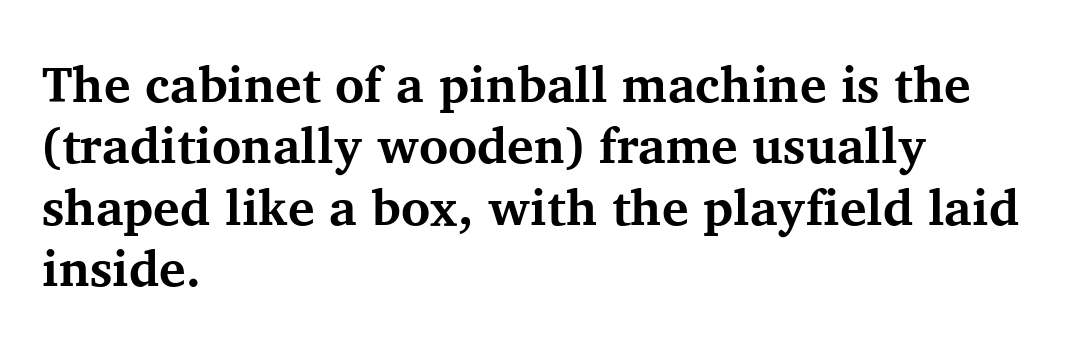
Character widths vary here, with narrow letters taking less room than wide ones. Honestly, the letter spacing is just normal — you wouldn't notice it. The letters carry serifs — small finishing strokes at the ends of their stems. Ordinary non-slanted type is in use. The area under the type is left untouched.
